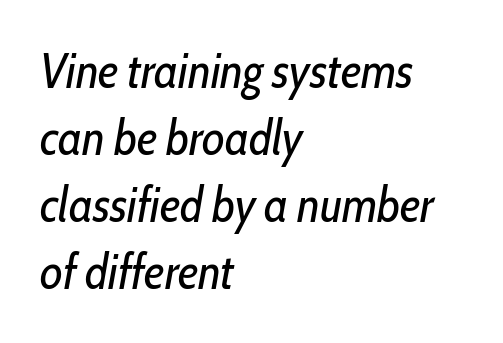
{"italic": "yes", "lean": "right", "slant_degrees": 10, "bold": "no", "weight": "regular", "width": "condensed", "stroke_contrast": "low", "x_height": "medium", "monospaced": "no", "underline": "no", "align": "left", "line_spacing": "normal", "line_spacing_ratio": 1.37, "letter_spacing": "normal", "letter_spacing_em": 0.0, "glyph_px": 49}
